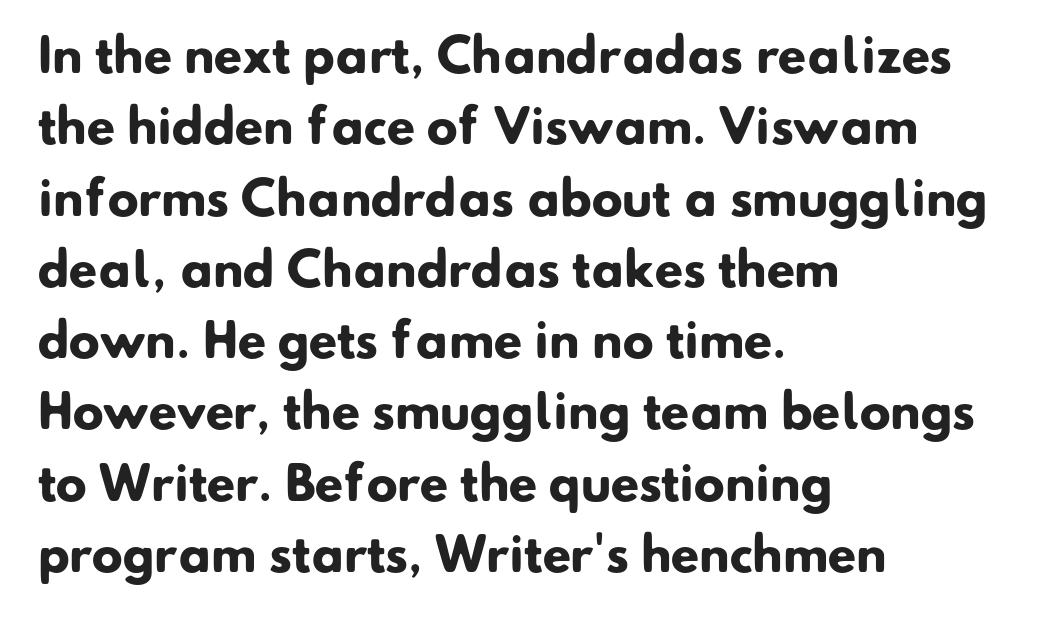
{"serif": "no", "bold": "yes", "weight": "heavy", "width": "normal", "stroke_contrast": "low", "x_height": "small", "monospaced": "no", "underline": "no", "align": "left", "line_spacing": "normal", "line_spacing_ratio": 1.55, "letter_spacing": "normal", "letter_spacing_em": 0.0, "glyph_px": 46}
